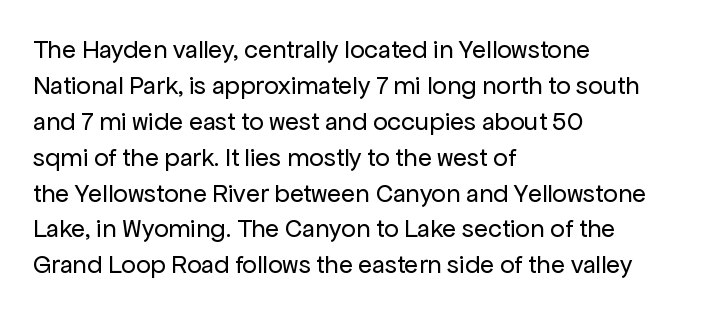
The characters are drawn with everyday or finer stroke widths. Line beginnings align vertically; line endings do not. Rule under the text: the space is simply empty. Words appear dense and cohesive because spacing is normal. Whoever set this chose a conventional vertical rhythm. Rendered with straight, roman letterforms.
